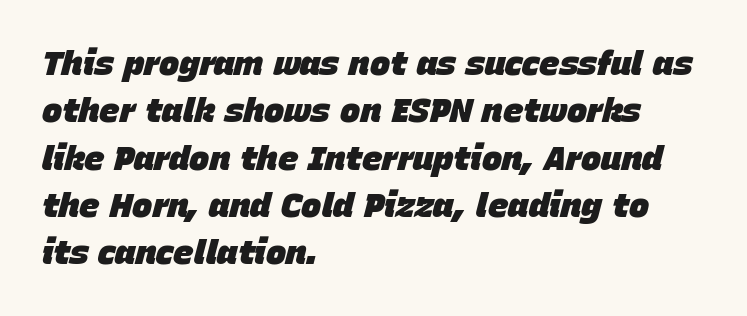
Spacing between characters is what you'd get straight out of the box. The passage shown leans; its letterforms are oblique. One-word summary of the alignment: left. No word sits above an underline.
